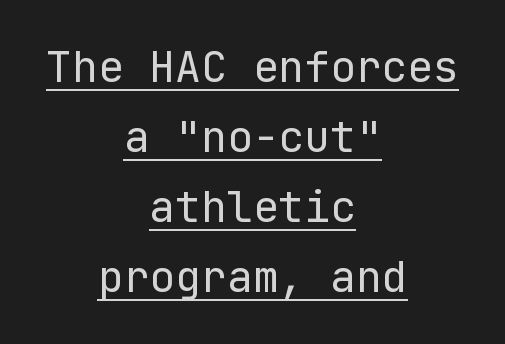
{"serif": "no", "italic": "no", "bold": "no", "weight": "regular", "width": "normal", "stroke_contrast": "low", "x_height": "medium", "underline": "yes", "align": "center", "line_spacing": "normal", "line_spacing_ratio": 1.63, "letter_spacing": "normal", "letter_spacing_em": 0.0, "glyph_px": 43}
